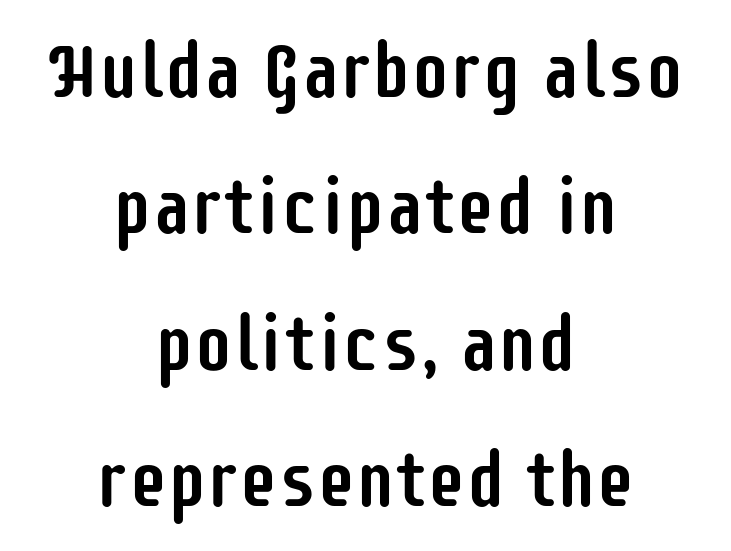
{"serif": "no", "italic": "no", "width": "condensed", "stroke_contrast": "low", "x_height": "large", "monospaced": "no", "underline": "no", "align": "center", "line_spacing_ratio": 1.75, "letter_spacing": "normal", "letter_spacing_em": 0.0, "glyph_px": 78}
